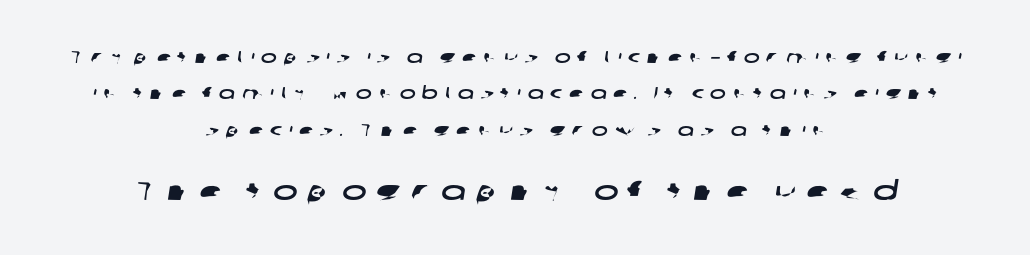
The image shows 26 px text type; set centered, loose line spacing (2.14x), unusually wide letter spacing (+0.39 em), not underlined; the second (bottom) block is 1.53x larger.
